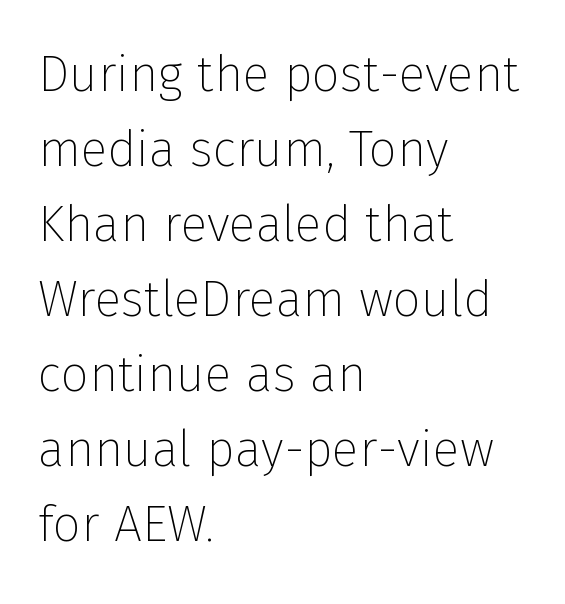
The image shows 50 px thin sans-serif type, upright; set left-aligned, normal line spacing (1.5x), normal letter spacing, not underlined; low stroke contrast and a medium x-height.
